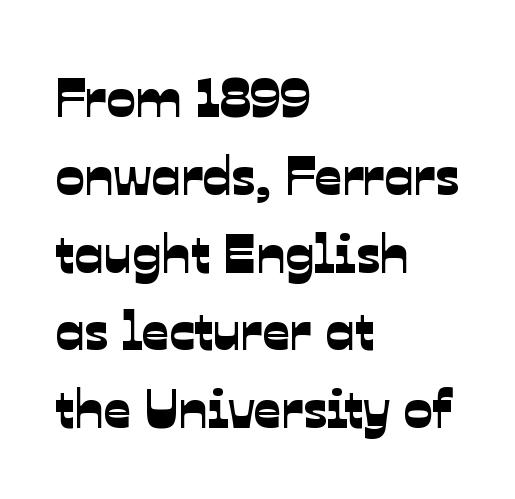
The image shows 54 px sans-serif type; set left-aligned, normal line spacing (1.44x), normal letter spacing, not underlined; low stroke contrast and a medium x-height.
